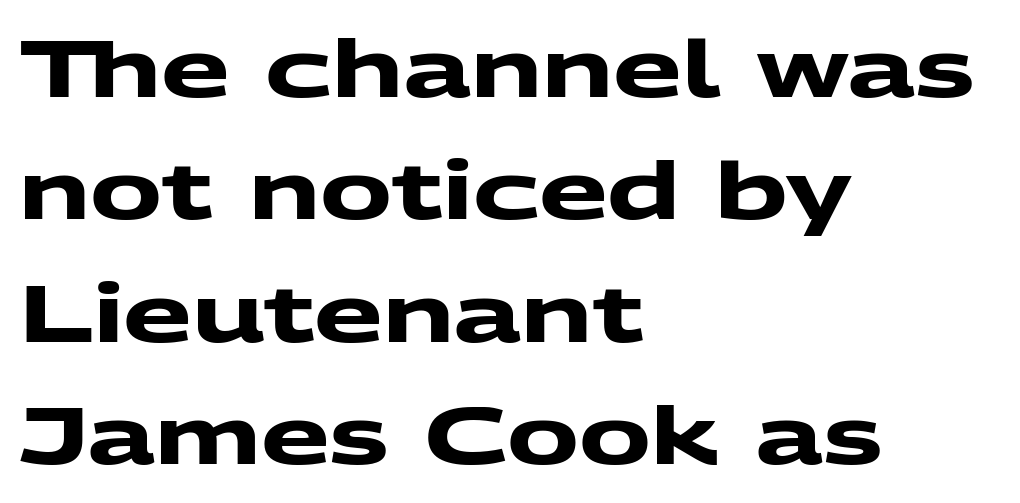
Each letter keeps its own natural width here, so spacing adapts to shape. Notice how the passage keeps a crisp vertical edge on the left only. Regular leading. The strip under each line holds only bare page. The characters display no serif detailing; their extremities are plain. Heft: maximum for text — a bold.
